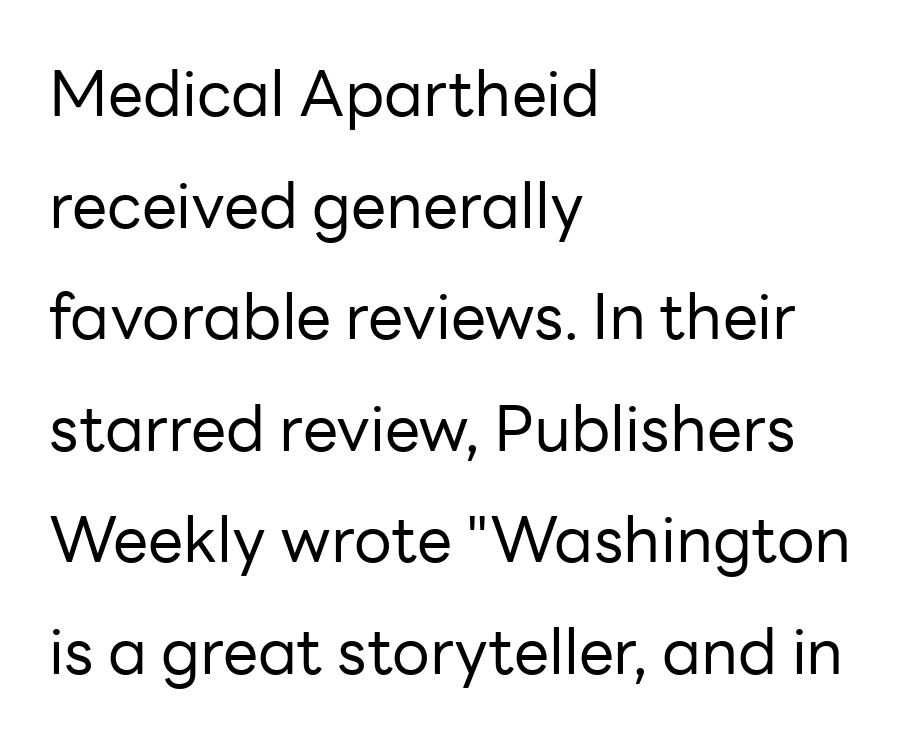
Q: Is the text bold? A: No.
Q: Is the text italic (slanted)? A: No, it is upright.
Q: Is the typeface a serif or a sans-serif typeface? A: Sans-serif.
Q: Is the text underlined? A: No.
Q: How is the paragraph aligned? A: Left-aligned.
Q: Is the spacing between letters normal or unusually wide? A: Normal.
Q: Width (condensed, normal, or wide)? A: Normal.
Q: Stroke contrast? A: Low.
Q: x-height? A: Medium.
Q: Monospaced? A: No.
